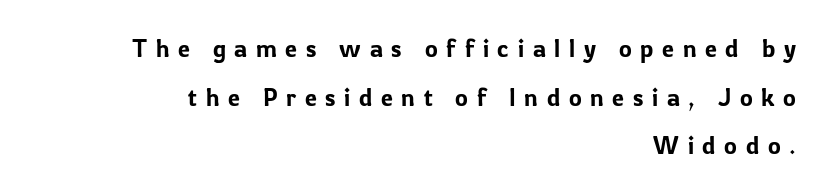
A typesetter would call this heavily tracked-out type. Style check: upright. Only glyphs here, with clear space below each row. Horizontal alignment here is rightward, an uncommon choice for prose. The lines are spread far apart with generous leading.
